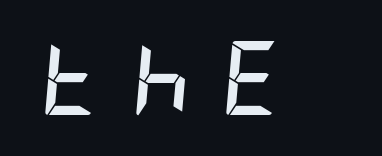
The image shows 74 px semibold, condensed type, italic (leaning right); set unusually wide letter spacing (+0.41 em), not underlined; low stroke contrast and a large x-height.
